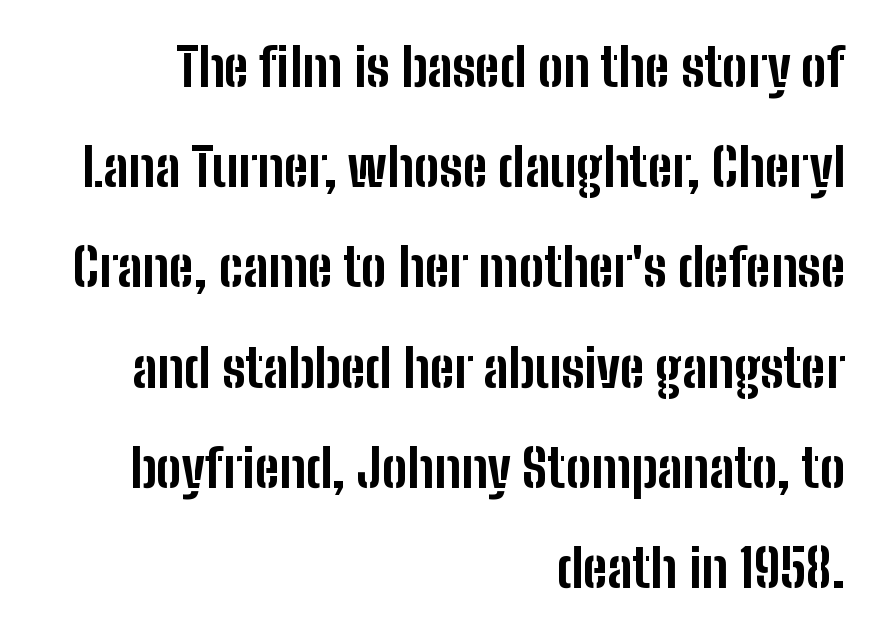
{"serif": "no", "italic": "no", "bold": "yes", "weight": "bold", "width": "condensed", "stroke_contrast": "low", "x_height": "medium", "monospaced": "no", "underline": "no", "align": "right", "line_spacing_ratio": 1.89, "letter_spacing": "normal", "letter_spacing_em": 0.0, "glyph_px": 53}
